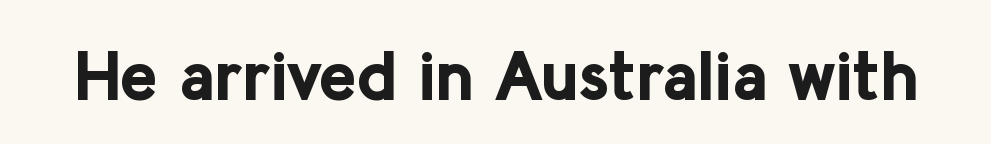
The image shows 70 px bold sans-serif type, upright; set normal letter spacing, not underlined; low stroke contrast and a medium x-height.
